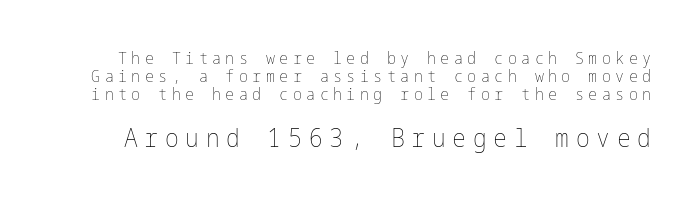
The image shows 26 px text type, upright; set tight line spacing (1.05x), unusually wide letter spacing (+0.26 em), not underlined; the second (bottom) block is 1.53x larger.
